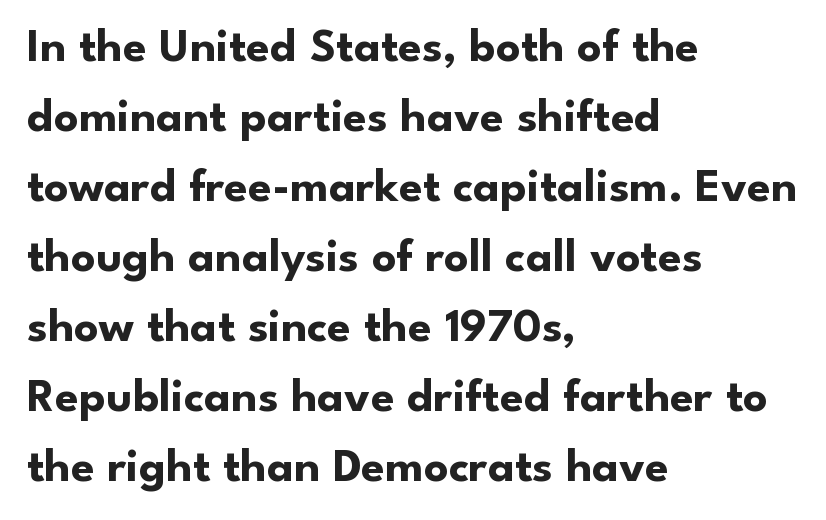
Q: Is the text bold? A: Yes.
Q: Is the text italic (slanted)? A: No, it is upright.
Q: Is the typeface a serif or a sans-serif typeface? A: Sans-serif.
Q: Is the text underlined? A: No.
Q: How is the paragraph aligned? A: Left-aligned.
Q: Is the spacing between letters normal or unusually wide? A: Normal.
Q: Is the spacing between lines tight, normal or loose? A: Normal.
Q: Width (condensed, normal, or wide)? A: Normal.
Q: Stroke contrast? A: Low.
Q: x-height? A: Small.
Q: Monospaced? A: No.
